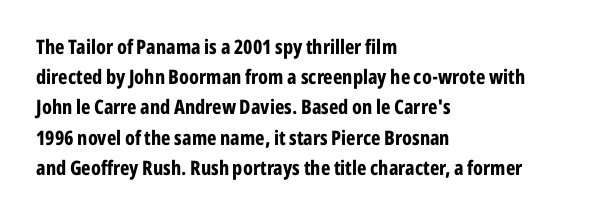
Where is the straight margin? On the left. Between one letter and the next there's only the usual sliver of space. Is there any slant? The stems are plumb. Every letter is thick-stroked: bold, no question.
